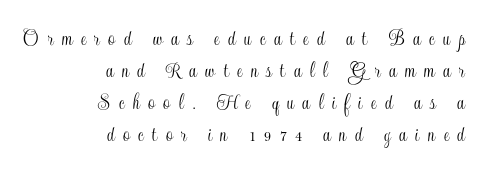
The image shows 24 px text type; set right-aligned, normal line spacing (1.34x), unusually wide letter spacing (+0.35 em), not underlined.
